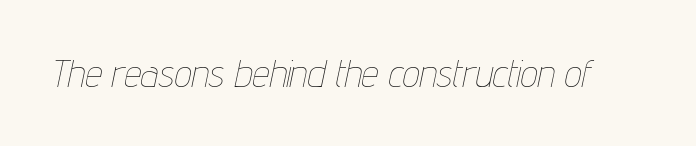
Q: Is the text bold? A: No.
Q: Is the text italic (slanted)? A: Yes, it leans right by about 12 degrees.
Q: Is the text underlined? A: No.
Q: Is the spacing between letters normal or unusually wide? A: Normal.
Q: Width (condensed, normal, or wide)? A: Condensed.
Q: Stroke contrast? A: Low.
Q: x-height? A: Medium.
Q: Monospaced? A: No.
